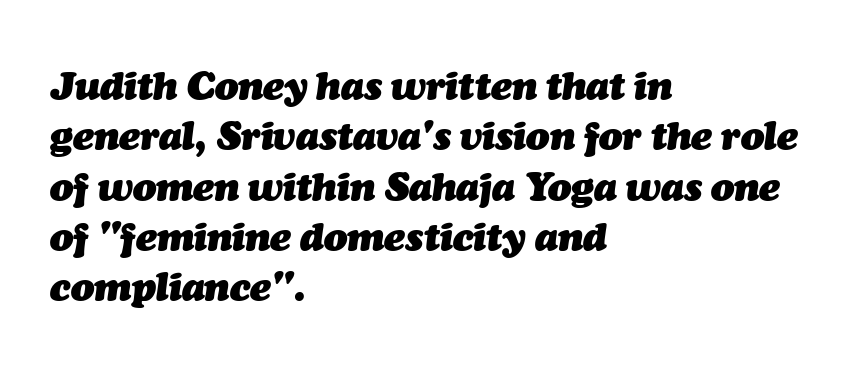
The compositor pushed each line to the left boundary. Style check: oblique. This is heavy type, rendered in bold. Letter spacing: default. Looks like regular typesetting: each glyph gets only the width it needs.
